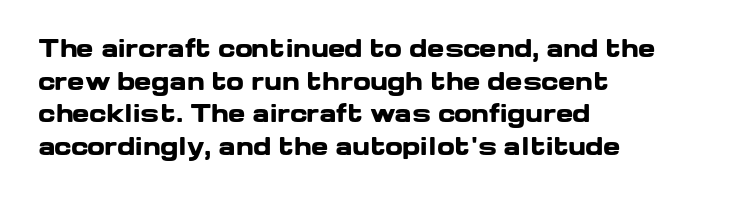
Here the glyphs are tracked normally, forming tight word shapes. One-word summary of the alignment: left. In terms of posture, this sample is upright. Notice how thick the strokes are: this is what a full bold looks like. The lines sit at an ordinary, default distance from one another.
